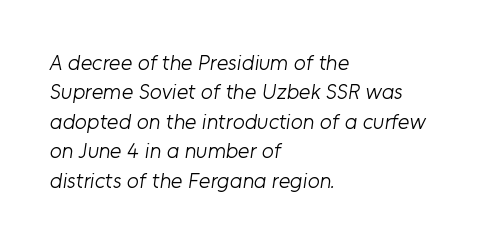
The rendering uses a moderate line-height, typical for paragraphs. Nothing heavy about these letters — not bold at all. In CSS terms this would be text-align: left. No extra tracking has been applied to these lines.
